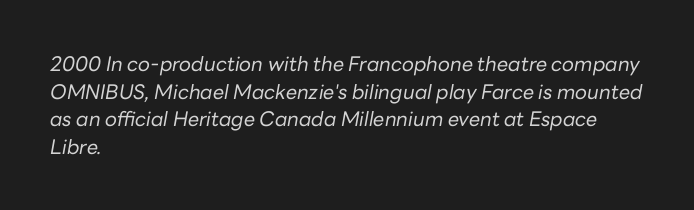
{"italic": "yes", "lean": "right", "slant_degrees": 10, "bold": "no", "underline": "no", "align": "left", "line_spacing": "normal", "line_spacing_ratio": 1.38, "letter_spacing": "normal", "letter_spacing_em": 0.0, "glyph_px": 20}
